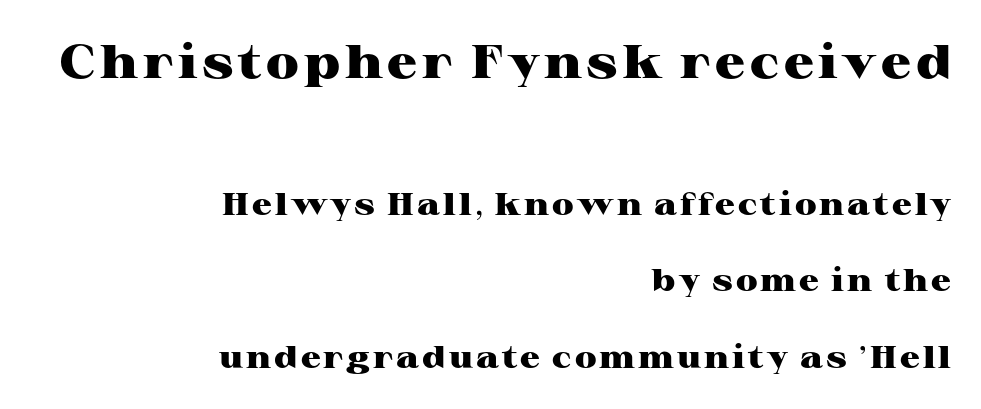
Q: Is the text bold? A: Yes.
Q: Is the text italic (slanted)? A: No, it is upright.
Q: Is the typeface a serif or a sans-serif typeface? A: Serif.
Q: Is the text underlined? A: No.
Q: How is the paragraph aligned? A: Right-aligned.
Q: Is the spacing between lines tight, normal or loose? A: Loose.
Q: Which block of text is set in a larger size, the first (top) or the second (bottom)? A: The first (top) one.
Q: Width (condensed, normal, or wide)? A: Wide.
Q: Stroke contrast? A: High.
Q: x-height? A: Medium.
Q: Monospaced? A: No.
